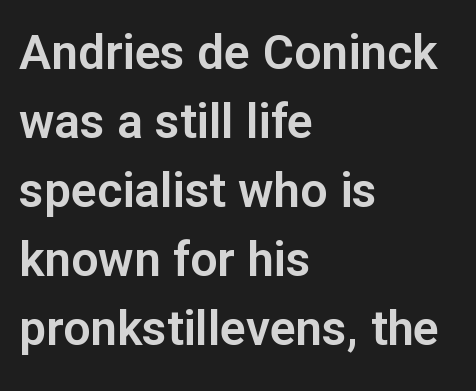
The image shows 48 px sans-serif type, upright; set left-aligned, normal line spacing (1.44x), normal letter spacing, not underlined; low stroke contrast and a medium x-height.
